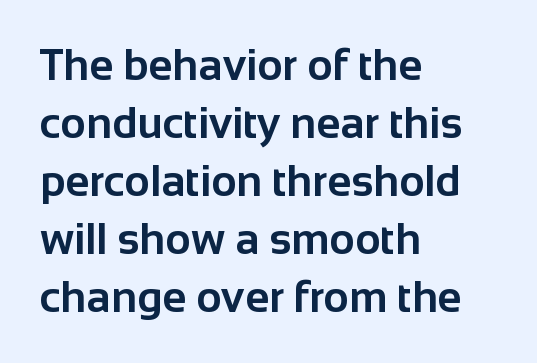
Q: Is the text bold? A: Yes.
Q: Is the text italic (slanted)? A: No, it is upright.
Q: Is the typeface a serif or a sans-serif typeface? A: Sans-serif.
Q: Is the text underlined? A: No.
Q: How is the paragraph aligned? A: Left-aligned.
Q: Is the spacing between letters normal or unusually wide? A: Normal.
Q: Is the spacing between lines tight, normal or loose? A: Normal.
Q: Width (condensed, normal, or wide)? A: Normal.
Q: Stroke contrast? A: Low.
Q: x-height? A: Medium.
Q: Monospaced? A: No.
